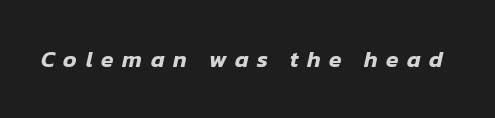
The image shows 23 px text type, italic (leaning right); set unusually wide letter spacing (+0.37 em), not underlined.
